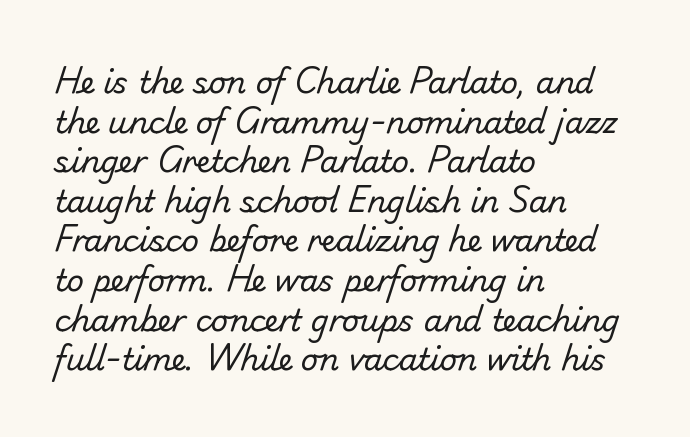
Which margin do the lines hug? The left one — the right edge is uneven. The passage shown is not bold in any degree. The horizontal fit of the characters is conventional and even. The letters carry no serifs — their stems end cleanly without finishing strokes. Does the leading feel generous? No, just average.
